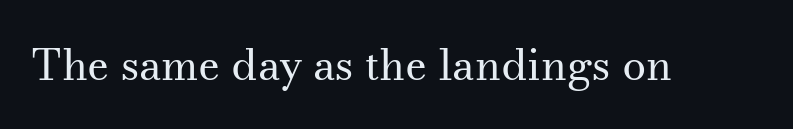
The image shows 43 px regular-weight serif type, upright; set normal letter spacing, not underlined; medium stroke contrast and a small x-height.
